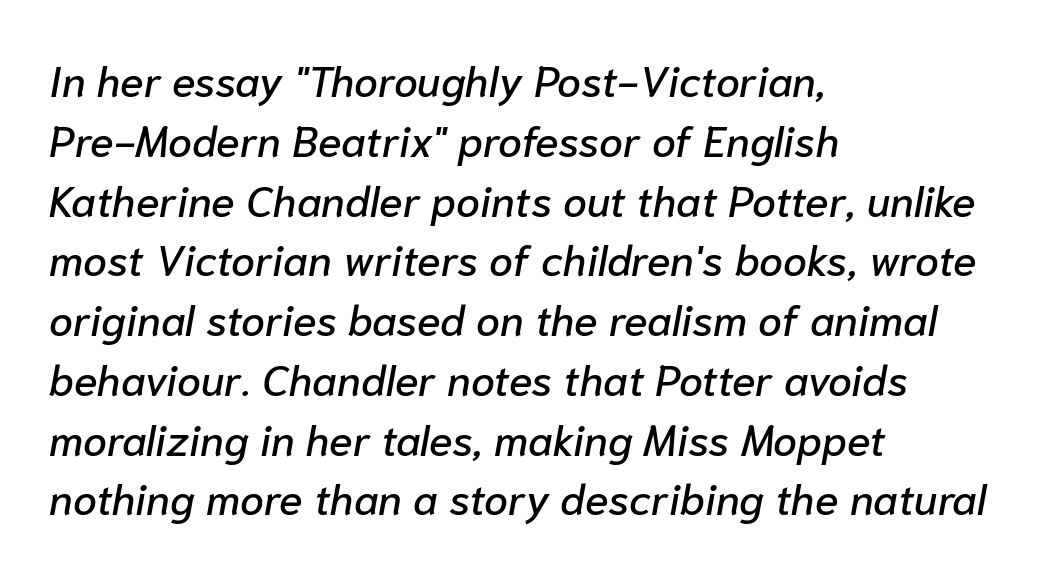
{"italic": "yes", "lean": "right", "slant_degrees": 10, "width": "normal", "stroke_contrast": "low", "x_height": "medium", "monospaced": "no", "underline": "no", "align": "left", "line_spacing": "normal", "line_spacing_ratio": 1.39, "letter_spacing": "normal", "letter_spacing_em": 0.0, "glyph_px": 43}
